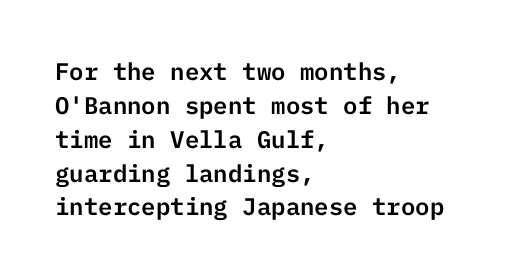
{"italic": "no", "underline": "no", "align": "left", "line_spacing": "normal", "line_spacing_ratio": 1.41, "letter_spacing": "normal", "letter_spacing_em": 0.0, "glyph_px": 24}
